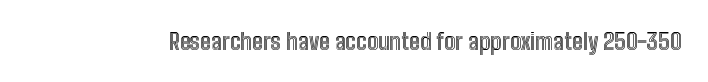
The image shows 23 px text type, upright; set normal letter spacing, not underlined.
